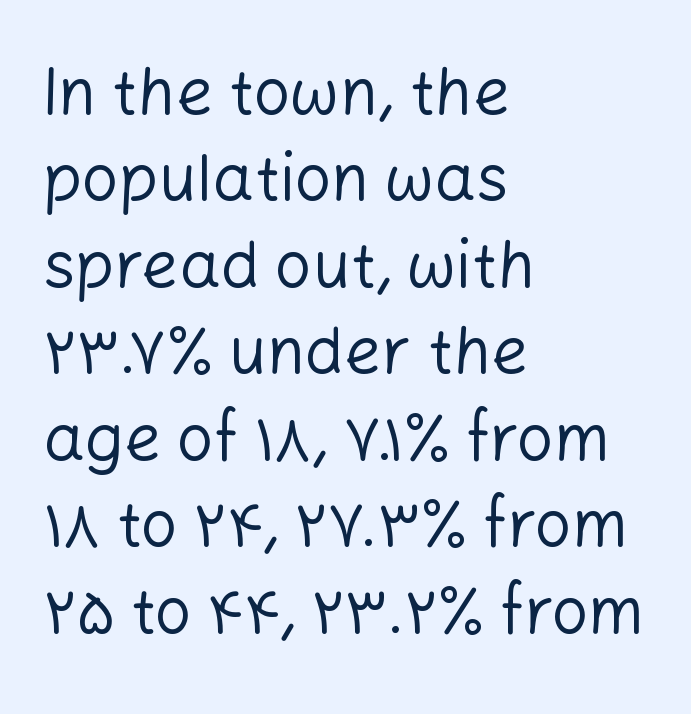
Weight class: somewhere from thin through regular. Tracking value appears to be zero — textbook default spacing. Caption: multi-line text, flush left, ragged right. Characters remain perfectly vertical along every line. Horizontal bands of white between lines are of average thickness.
